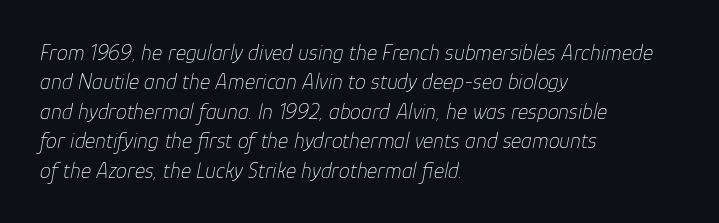
The lines in this sample share a left origin and differ only in where they stop. The lettering tilts uniformly, giving the passage an italic look. The letterforms sit at book weight or below. Clear beneath every line of the passage. You could call the tracking neutral — neither tight nor loose. The rendering uses a moderate line-height, typical for paragraphs.
